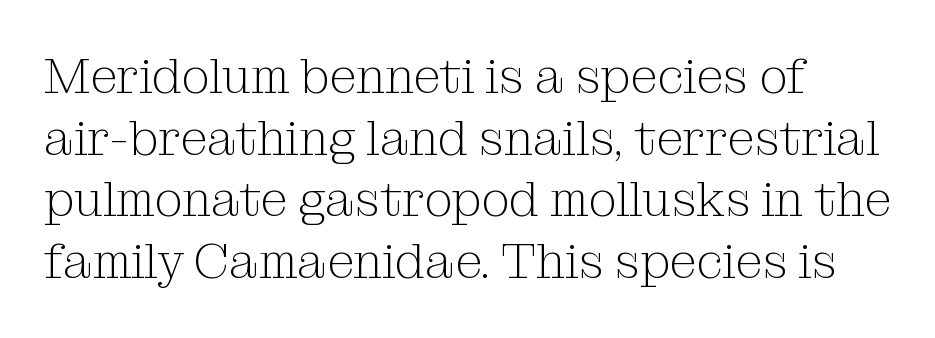
{"serif": "yes", "italic": "no", "bold": "no", "weight": "light", "width": "normal", "stroke_contrast": "medium", "x_height": "medium", "monospaced": "no", "underline": "no", "align": "left", "line_spacing": "normal", "line_spacing_ratio": 1.26, "letter_spacing": "normal", "letter_spacing_em": 0.0, "glyph_px": 49}
